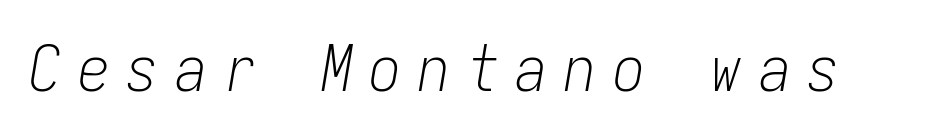
Q: Is the text bold? A: No.
Q: Is the text italic (slanted)? A: Yes, it leans right by about 9 degrees.
Q: Is the text underlined? A: No.
Q: Is the spacing between letters normal or unusually wide? A: Unusually wide.
Q: Width (condensed, normal, or wide)? A: Condensed.
Q: Stroke contrast? A: Low.
Q: x-height? A: Medium.
Q: Monospaced? A: Yes.
